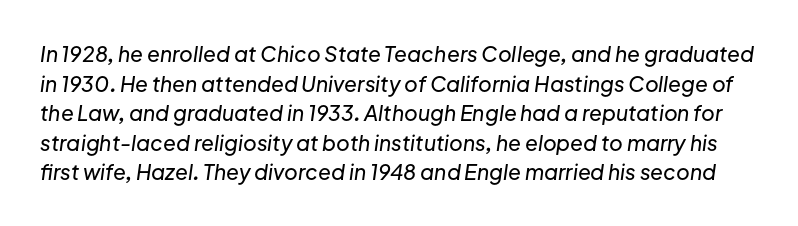
The image shows 21 px text type, italic (leaning right); set normal line spacing (1.41x), normal letter spacing, not underlined.
